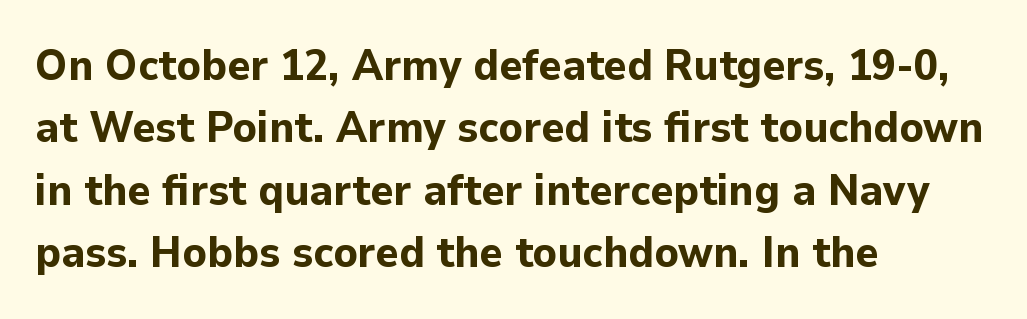
The image shows 44 px bold sans-serif type, upright; set left-aligned, normal line spacing (1.42x), normal letter spacing, not underlined; low stroke contrast and a medium x-height.
